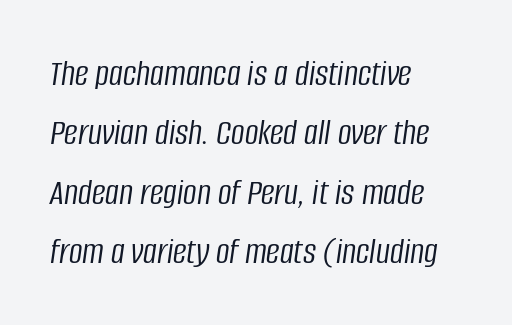
The face used here is rendered with its standard letterfit. The axis of the letterforms is tilted away from vertical. Here the designer chose a conventional face with non-uniform glyph widths. In CSS terms this would be text-align: left. Summary of vertical rhythm: regular, with standard interline spacing.
